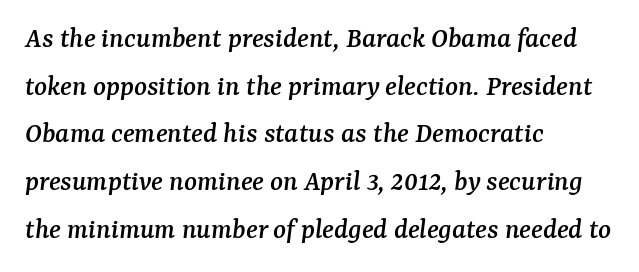
Looks like regular typesetting: each glyph gets only the width it needs. Casual observation: everything's shoved over to the left. Whoever set this chose a conventional vertical rhythm. Check the space under the baseline: it is left empty. Letter spacing: default. The glyphs in this specimen are seriffed.
